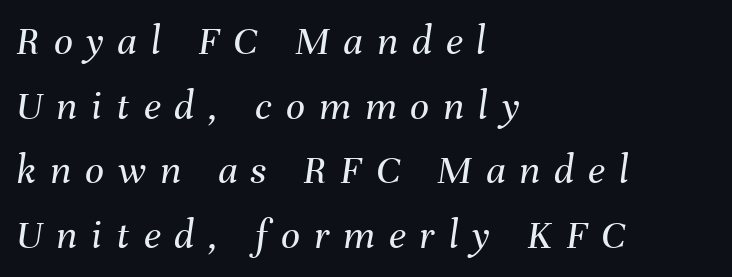
The image shows 42 px regular-weight type, italic (leaning right); set left-aligned, normal line spacing (1.54x), unusually wide letter spacing (+0.33 em), not underlined; medium stroke contrast and a medium x-height.
